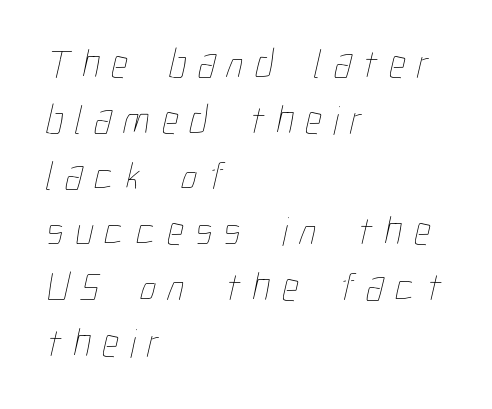
The image shows 41 px thin, condensed type; set left-aligned, normal line spacing (1.36x), unusually wide letter spacing (+0.28 em), not underlined; low stroke contrast and a medium x-height.
